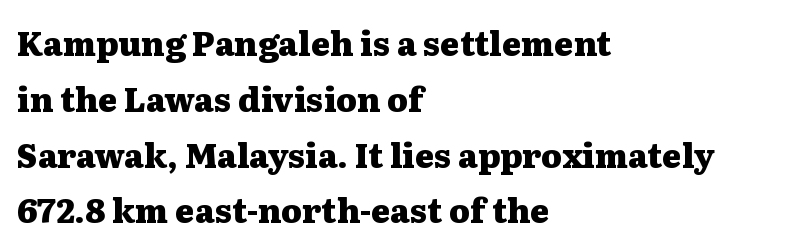
The image shows 33 px heavy, wide serif type, upright; set left-aligned, normal line spacing (1.69x), normal letter spacing, not underlined; medium stroke contrast and a medium x-height.
